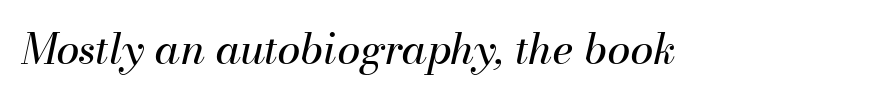
The image shows 42 px regular-weight type, italic (leaning right); set normal letter spacing, not underlined; medium stroke contrast and a small x-height.
